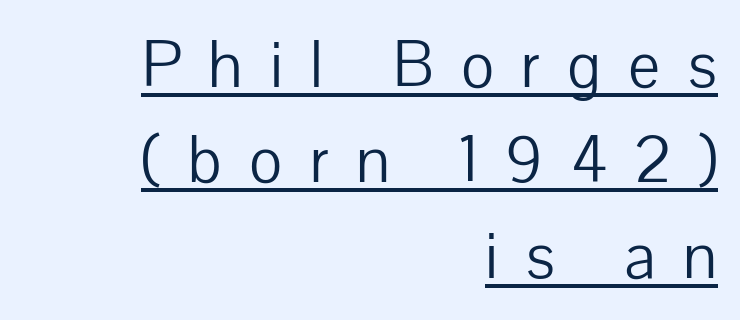
Baseline-to-baseline distance is the conventional proportion of letter height. Looks like someone drew a line under every word here. Weight: regular or lighter. This sample uses expanded letter spacing, leaving extra air between glyphs.
